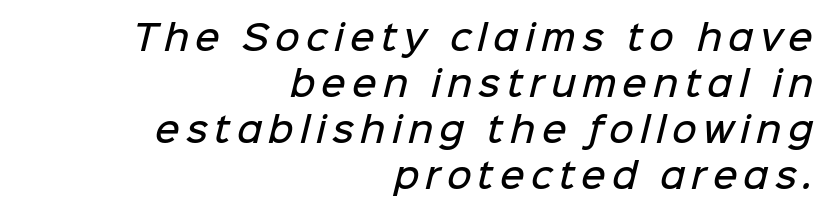
Q: Is the text bold? A: Semi-bold.
Q: Is the typeface a serif or a sans-serif typeface? A: Sans-serif.
Q: Is the text underlined? A: No.
Q: How is the paragraph aligned? A: Right-aligned.
Q: Is the spacing between lines tight, normal or loose? A: Normal.
Q: Width (condensed, normal, or wide)? A: Normal.
Q: Stroke contrast? A: Low.
Q: x-height? A: Medium.
Q: Monospaced? A: No.
